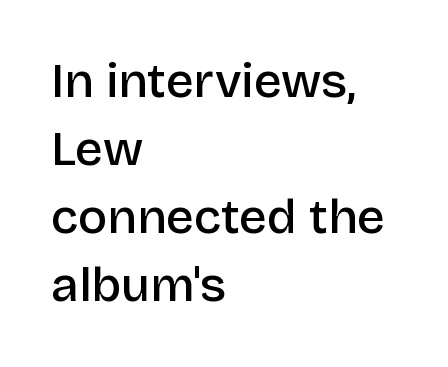
This sample uses an upright cut, with every glyph sitting square on the baseline. Nope, no serifs anywhere on these letters. A typesetter would call this proportional, since set widths differ per character. Nobody touched the tracking dial on this one. Line beginnings align vertically; line endings do not.
